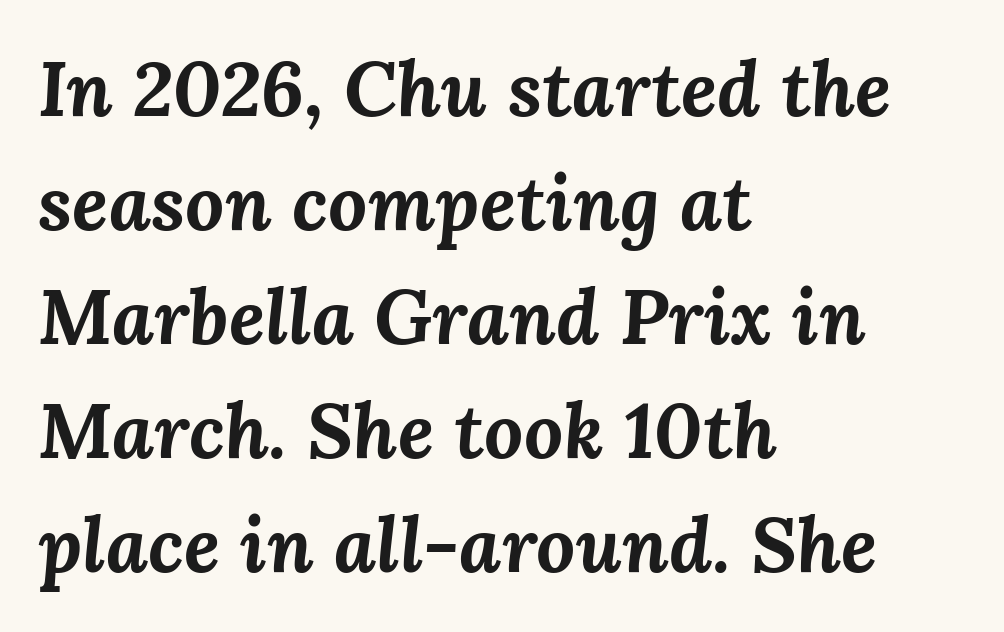
The image shows 77 px bold type, italic (leaning right); set left-aligned, normal line spacing (1.48x), normal letter spacing, not underlined; medium stroke contrast and a medium x-height.
